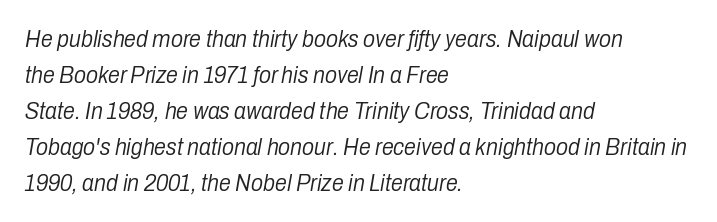
{"italic": "yes", "lean": "right", "slant_degrees": 10, "bold": "no", "underline": "no", "align": "left", "line_spacing": "normal", "line_spacing_ratio": 1.5, "letter_spacing": "normal", "letter_spacing_em": 0.0, "glyph_px": 24}
